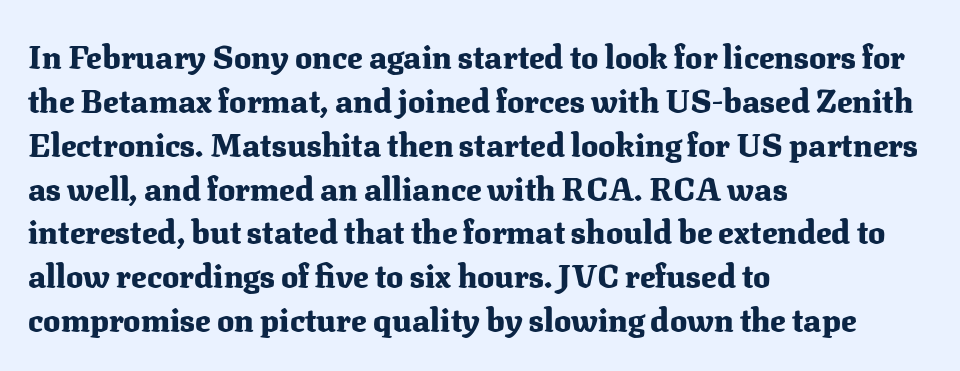
Q: Is the text bold? A: Yes.
Q: Is the text italic (slanted)? A: No, it is upright.
Q: Is the typeface a serif or a sans-serif typeface? A: Serif.
Q: Is the text underlined? A: No.
Q: How is the paragraph aligned? A: Left-aligned.
Q: Is the spacing between letters normal or unusually wide? A: Normal.
Q: Is the spacing between lines tight, normal or loose? A: Normal.
Q: Width (condensed, normal, or wide)? A: Normal.
Q: Stroke contrast? A: Medium.
Q: x-height? A: Medium.
Q: Monospaced? A: No.
